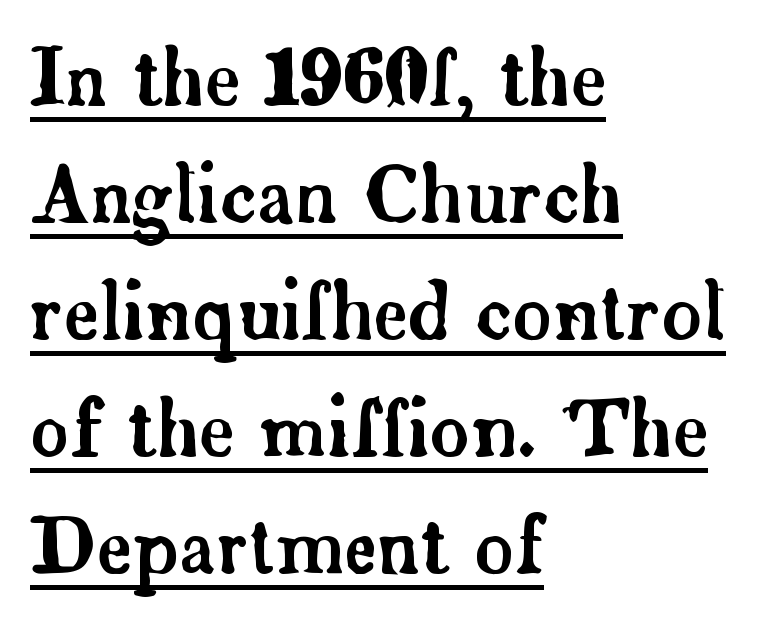
The image shows 76 px serif type, upright; set left-aligned, normal line spacing (1.54x), normal letter spacing, underlined; low stroke contrast and a small x-height.
